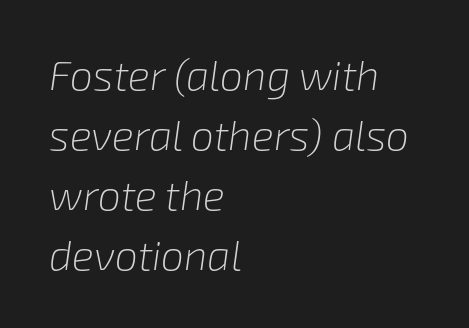
Q: Is the text bold? A: No.
Q: Is the text italic (slanted)? A: Yes, it leans right by about 8 degrees.
Q: Is the text underlined? A: No.
Q: How is the paragraph aligned? A: Left-aligned.
Q: Is the spacing between letters normal or unusually wide? A: Normal.
Q: Is the spacing between lines tight, normal or loose? A: Normal.
Q: Width (condensed, normal, or wide)? A: Normal.
Q: Stroke contrast? A: Low.
Q: x-height? A: Medium.
Q: Monospaced? A: No.
